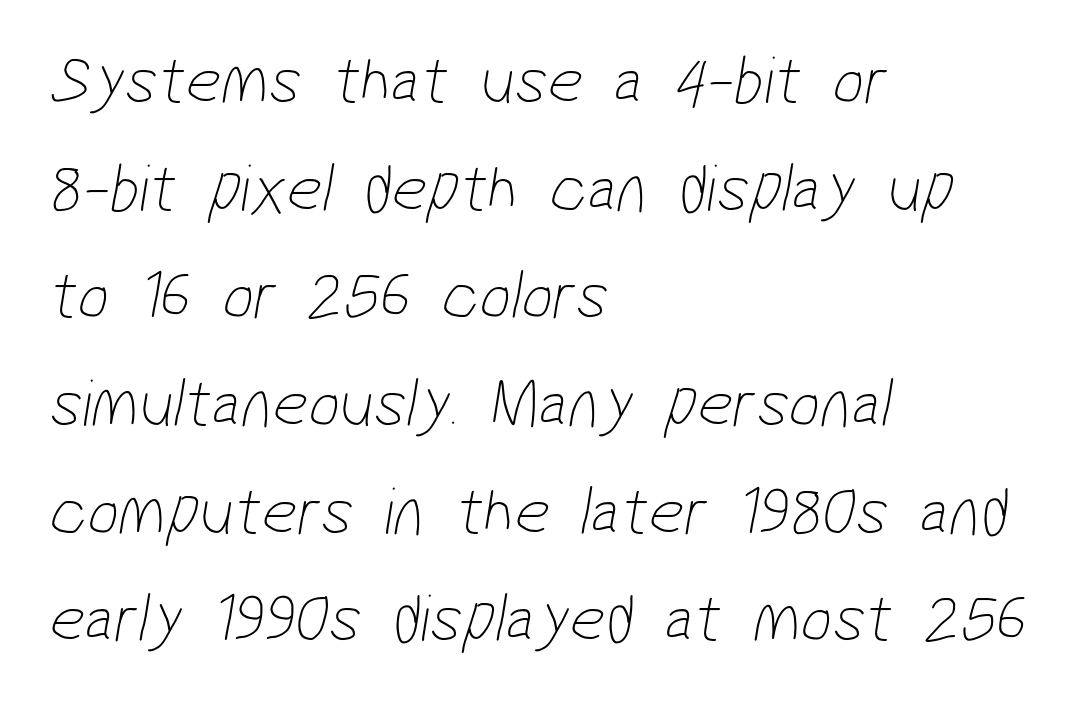
Q: Is the text bold? A: No.
Q: Is the typeface a serif or a sans-serif typeface? A: Sans-serif.
Q: Is the text underlined? A: No.
Q: How is the paragraph aligned? A: Left-aligned.
Q: Is the spacing between letters normal or unusually wide? A: Normal.
Q: Is the spacing between lines tight, normal or loose? A: Normal.
Q: Width (condensed, normal, or wide)? A: Condensed.
Q: Stroke contrast? A: Low.
Q: x-height? A: Medium.
Q: Monospaced? A: No.
